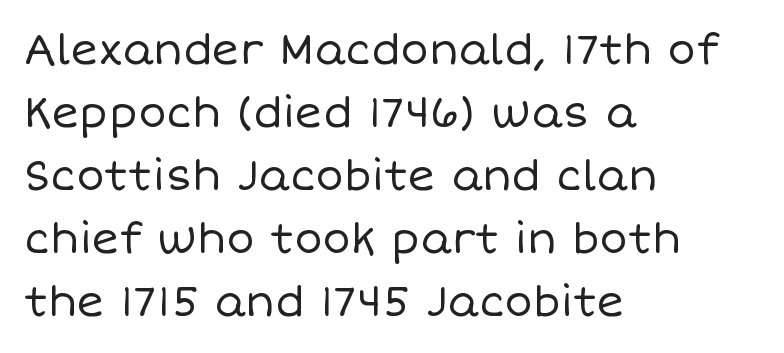
Q: Is the text bold? A: No.
Q: Is the text italic (slanted)? A: No, it is upright.
Q: Is the text underlined? A: No.
Q: How is the paragraph aligned? A: Left-aligned.
Q: Is the spacing between letters normal or unusually wide? A: Normal.
Q: Is the spacing between lines tight, normal or loose? A: Normal.
Q: Width (condensed, normal, or wide)? A: Normal.
Q: Stroke contrast? A: Low.
Q: x-height? A: Large.
Q: Monospaced? A: No.
